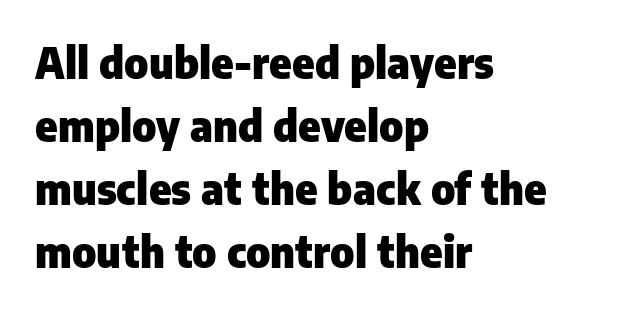
The image shows 42 px heavy sans-serif type, upright; set left-aligned, normal line spacing (1.5x), normal letter spacing, not underlined; low stroke contrast and a medium x-height.
